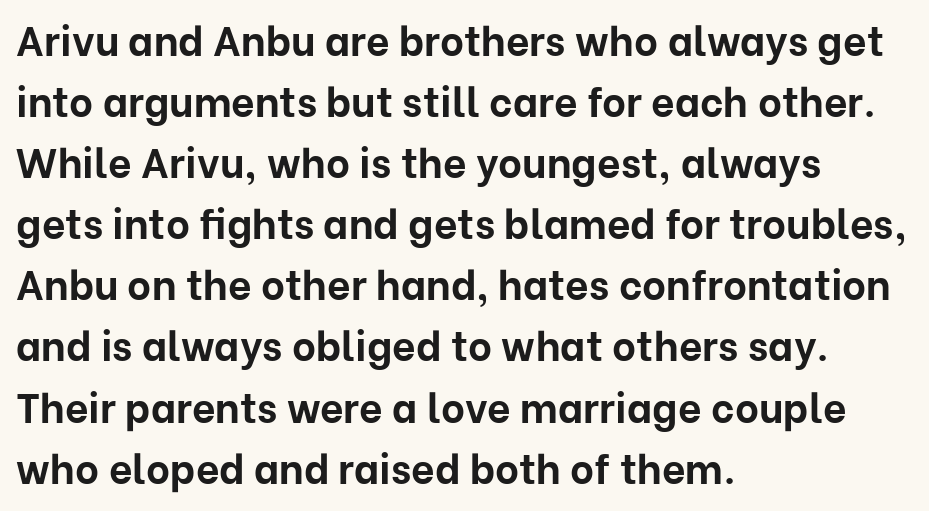
Q: Is the text bold? A: Yes.
Q: Is the text italic (slanted)? A: No, it is upright.
Q: Is the typeface a serif or a sans-serif typeface? A: Sans-serif.
Q: Is the text underlined? A: No.
Q: How is the paragraph aligned? A: Left-aligned.
Q: Is the spacing between letters normal or unusually wide? A: Normal.
Q: Is the spacing between lines tight, normal or loose? A: Normal.
Q: Width (condensed, normal, or wide)? A: Normal.
Q: Stroke contrast? A: Low.
Q: x-height? A: Medium.
Q: Monospaced? A: No.
